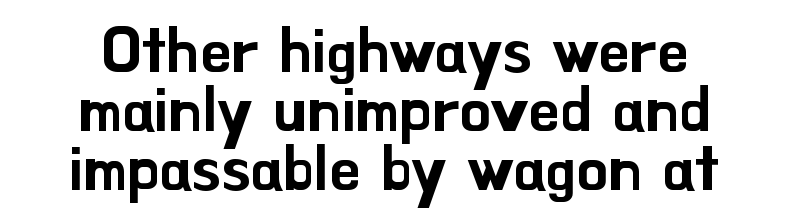
The image shows 62 px sans-serif type, upright; set centered, tight line spacing (0.95x), normal letter spacing, not underlined; low stroke contrast and a small x-height.
